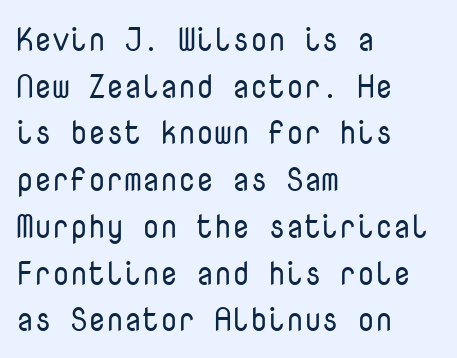
Q: Is the text bold? A: No.
Q: Is the text italic (slanted)? A: No, it is upright.
Q: Is the typeface a serif or a sans-serif typeface? A: Sans-serif.
Q: Is the text underlined? A: No.
Q: How is the paragraph aligned? A: Left-aligned.
Q: Is the spacing between letters normal or unusually wide? A: Normal.
Q: Is the spacing between lines tight, normal or loose? A: Normal.
Q: Width (condensed, normal, or wide)? A: Normal.
Q: Stroke contrast? A: Low.
Q: x-height? A: Medium.
Q: Monospaced? A: Yes.
